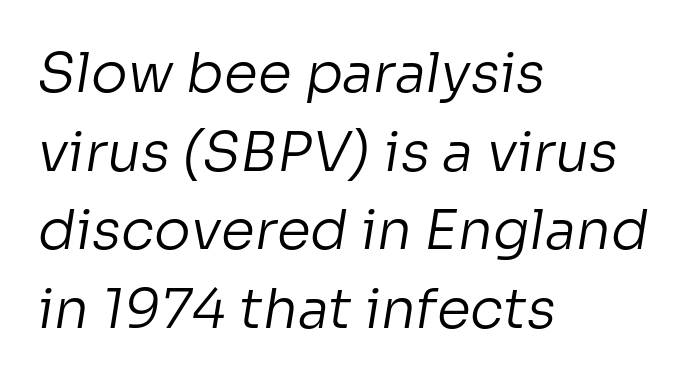
The image shows 55 px regular-weight sans-serif type; set left-aligned, normal line spacing (1.43x), normal letter spacing, not underlined; low stroke contrast and a medium x-height.
